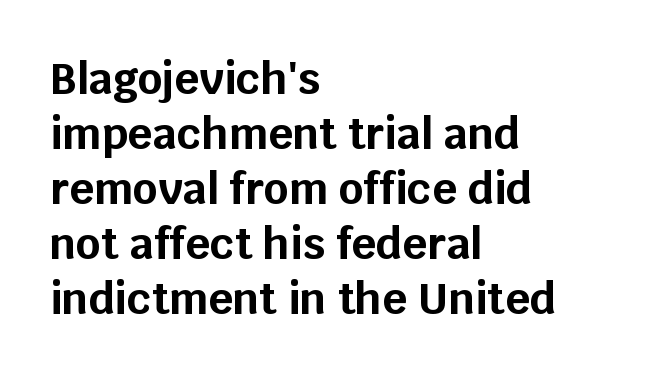
{"serif": "no", "italic": "no", "bold": "yes", "weight": "bold", "width": "normal", "stroke_contrast": "low", "x_height": "large", "monospaced": "no", "underline": "no", "align": "left", "line_spacing": "normal", "line_spacing_ratio": 1.28, "letter_spacing": "normal", "letter_spacing_em": 0.0, "glyph_px": 43}
